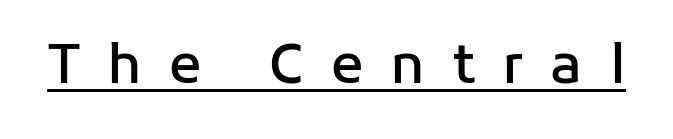
This rendering widens character spacing well past its baseline value. This sample uses an upright cut, with every glyph sitting square on the baseline. The letters carry no serifs — their stems end cleanly without finishing strokes. This sample has the flowing, uneven cadence of proportional lettering. The lettering is marked with a stroke running underneath it.
